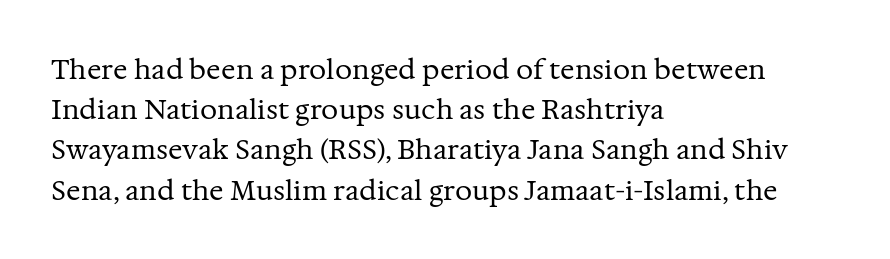
{"italic": "no", "bold": "no", "underline": "no", "align": "left", "line_spacing": "normal", "line_spacing_ratio": 1.49, "letter_spacing": "normal", "letter_spacing_em": 0.0, "glyph_px": 27}
